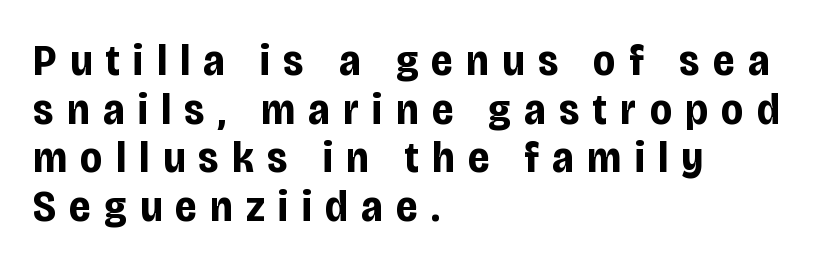
{"serif": "no", "italic": "no", "bold": "yes", "weight": "bold", "width": "condensed", "stroke_contrast": "low", "x_height": "large", "monospaced": "no", "underline": "no", "align": "left", "line_spacing": "tight", "line_spacing_ratio": 1.08, "letter_spacing": "wide", "letter_spacing_em": 0.3, "glyph_px": 45}
